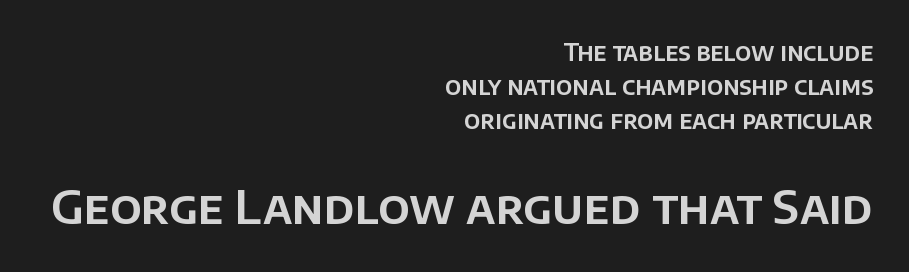
Q: Is the text italic (slanted)? A: No, it is upright.
Q: Is the typeface a serif or a sans-serif typeface? A: Sans-serif.
Q: Is the text underlined? A: No.
Q: How is the paragraph aligned? A: Right-aligned.
Q: Is the spacing between letters normal or unusually wide? A: Normal.
Q: Is the spacing between lines tight, normal or loose? A: Normal.
Q: Which block of text is set in a larger size, the first (top) or the second (bottom)? A: The second (bottom) one.
Q: Width (condensed, normal, or wide)? A: Normal.
Q: Stroke contrast? A: Low.
Q: x-height? A: Large.
Q: Monospaced? A: No.
